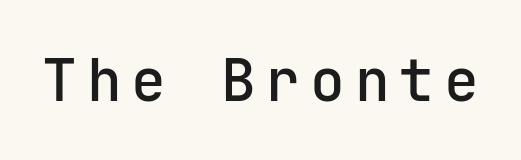
Q: Is the text italic (slanted)? A: No, it is upright.
Q: Is the typeface a serif or a sans-serif typeface? A: Sans-serif.
Q: Is the text underlined? A: No.
Q: Width (condensed, normal, or wide)? A: Normal.
Q: Stroke contrast? A: Low.
Q: x-height? A: Medium.
Q: Monospaced? A: Yes.
